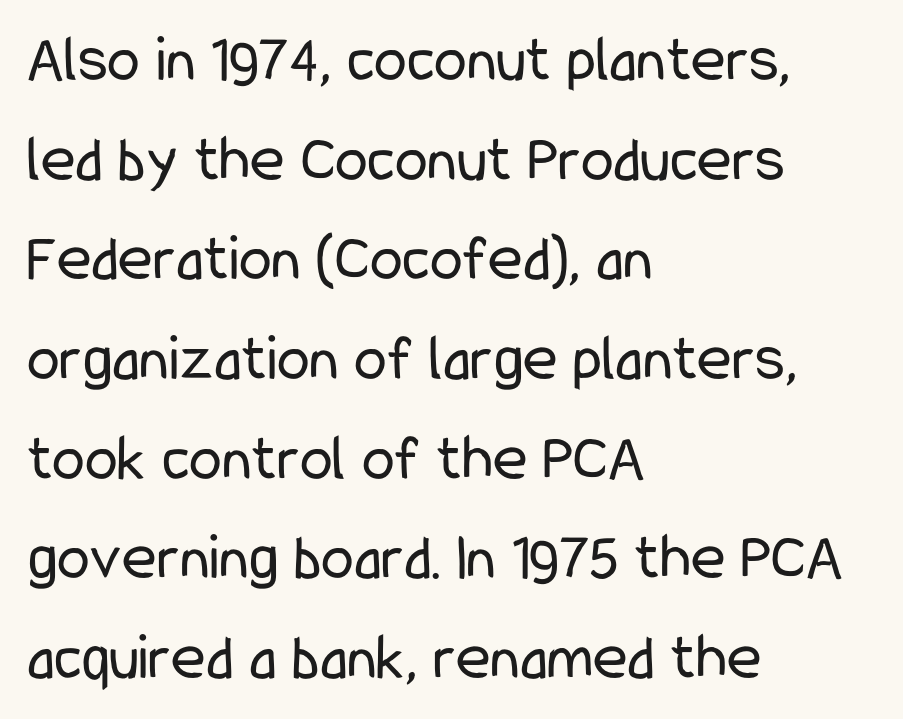
The image shows 66 px regular-weight, condensed sans-serif type, upright; set left-aligned, normal line spacing (1.51x), normal letter spacing, not underlined; low stroke contrast and a medium x-height.
